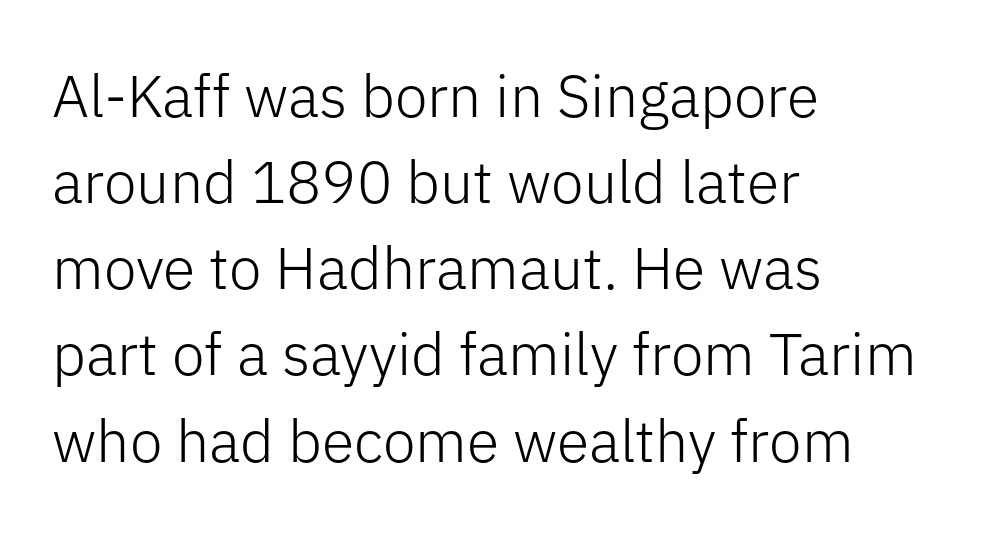
{"serif": "no", "italic": "no", "bold": "no", "weight": "light", "width": "normal", "stroke_contrast": "low", "x_height": "medium", "monospaced": "no", "underline": "no", "align": "left", "line_spacing": "normal", "line_spacing_ratio": 1.46, "letter_spacing": "normal", "letter_spacing_em": 0.0, "glyph_px": 59}
